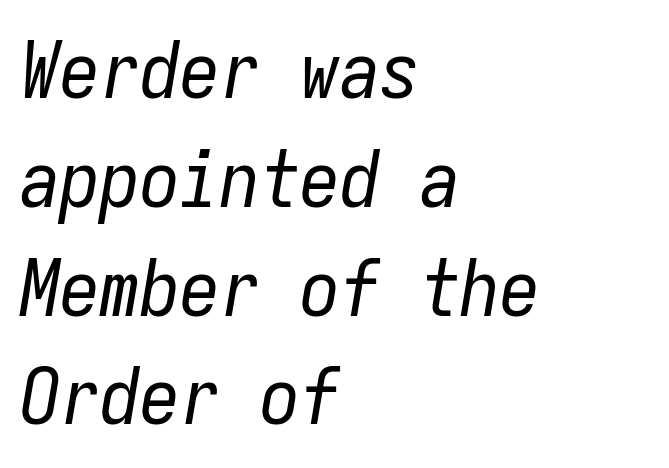
{"italic": "yes", "lean": "right", "slant_degrees": 9, "bold": "no", "weight": "regular", "width": "condensed", "stroke_contrast": "low", "x_height": "medium", "monospaced": "yes", "underline": "no", "align": "left", "line_spacing": "normal", "line_spacing_ratio": 1.36, "letter_spacing": "normal", "letter_spacing_em": 0.0, "glyph_px": 80}
